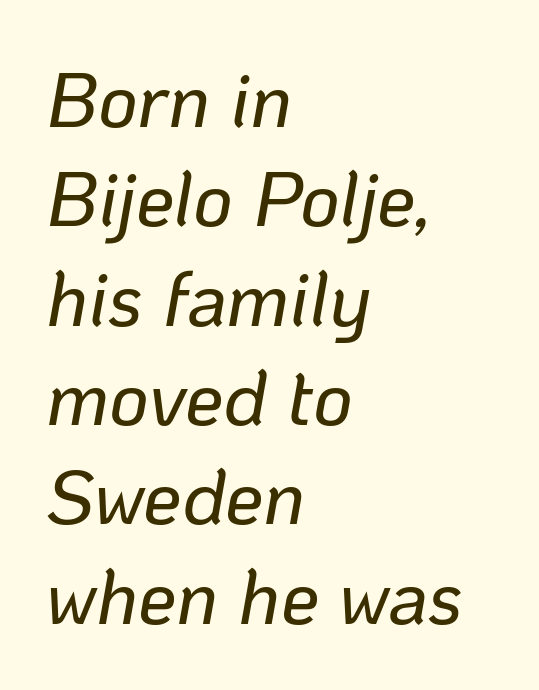
The words here are not underlined. A typesetter would call this proportional, since set widths differ per character. In terms of posture, this sample is oblique. Interline gaps are of average width in this sample.
